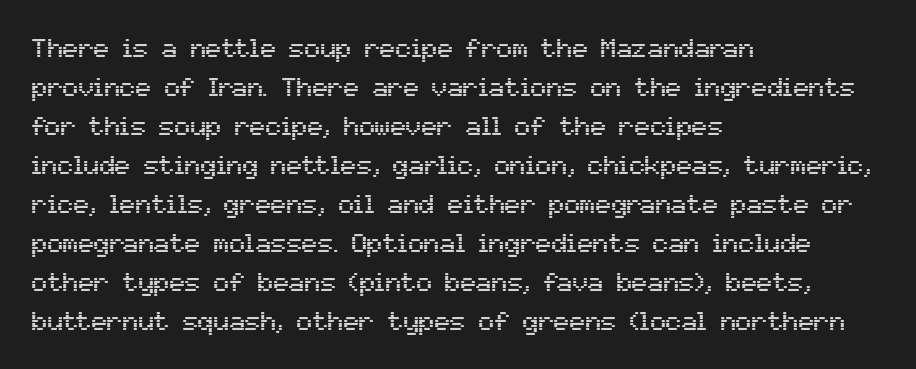
{"italic": "no", "underline": "no", "align": "left", "line_spacing": "normal", "line_spacing_ratio": 1.5, "letter_spacing": "normal", "letter_spacing_em": 0.0, "glyph_px": 26}
